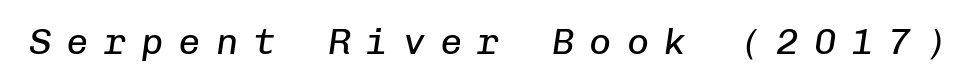
The image shows 37 px regular-weight type, italic (leaning right), monospaced; set unusually wide letter spacing (+0.41 em), not underlined; low stroke contrast and a medium x-height.
